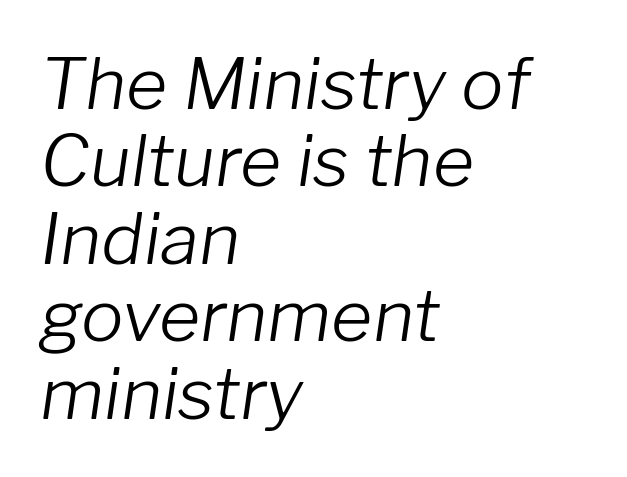
The image shows 71 px light type, italic (leaning right); set left-aligned, tight line spacing (1.09x), normal letter spacing, not underlined; low stroke contrast and a medium x-height.
